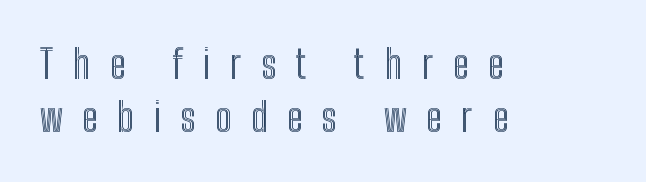
Q: Is the text italic (slanted)? A: No, it is upright.
Q: Is the text underlined? A: No.
Q: How is the paragraph aligned? A: Left-aligned.
Q: Is the spacing between letters normal or unusually wide? A: Unusually wide.
Q: Is the spacing between lines tight, normal or loose? A: Normal.
Q: Width (condensed, normal, or wide)? A: Condensed.
Q: x-height? A: Medium.
Q: Monospaced? A: No.
